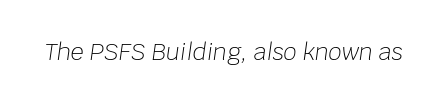
On a weight scale, this lands at 450 or below. The horizontal fit of the characters is conventional and even. The glyphs are unaccompanied by any horizontal stroke below them. The lettering tilts uniformly, giving the passage an italic look.
